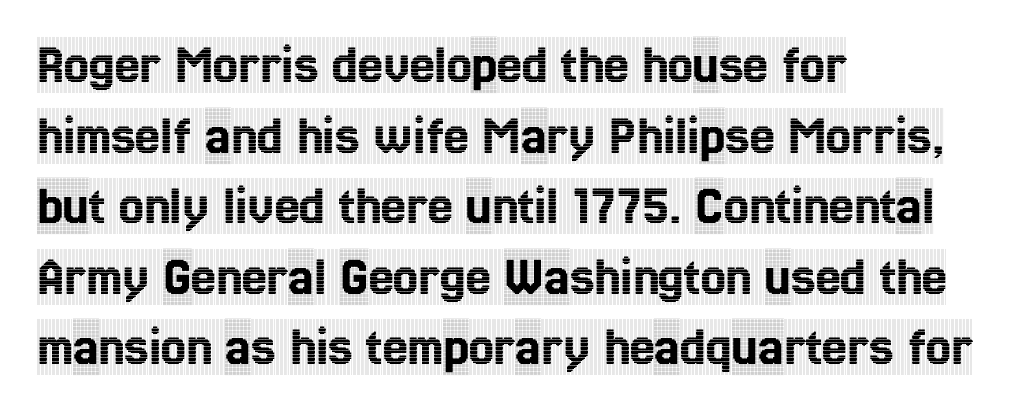
Posture: straight, roman, zero tilt. The rag falls on the right side of this text block. Short note: letters normally spaced. A typesetter would call this proportional, since set widths differ per character. Evenly set lines give the paragraph a standard silhouette. The gap between lines stays unmarked.
